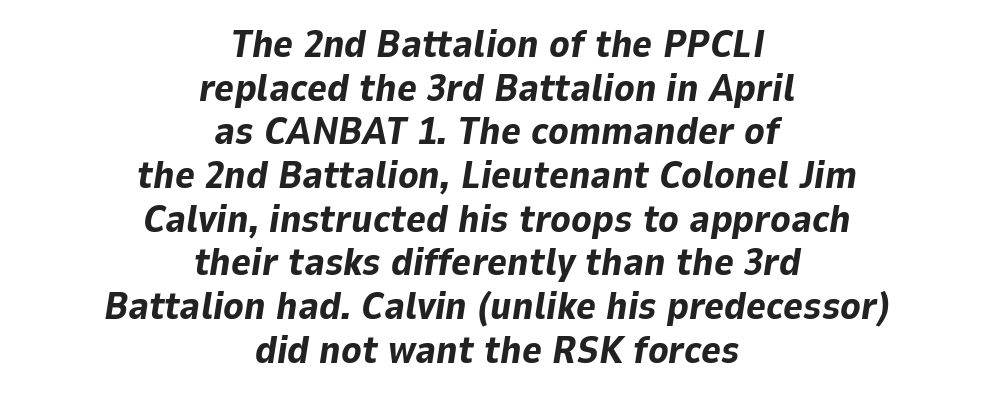
Baseline-to-baseline distance is barely more than the letter height. How are the letters spaced? Ordinarily, with no added tracking. The axis of the letterforms is tilted away from vertical. The rendering uses a bold face; every stroke is thick and dark. The rendering uses natural spacing where letterforms have individual widths.
